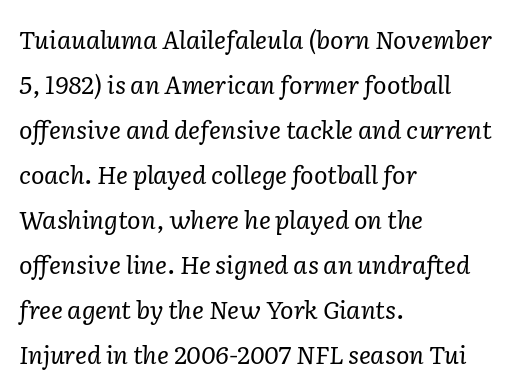
Q: Is the text bold? A: No.
Q: Is the text italic (slanted)? A: Yes, it leans right by about 2 degrees.
Q: Is the text underlined? A: No.
Q: How is the paragraph aligned? A: Left-aligned.
Q: Is the spacing between letters normal or unusually wide? A: Normal.
